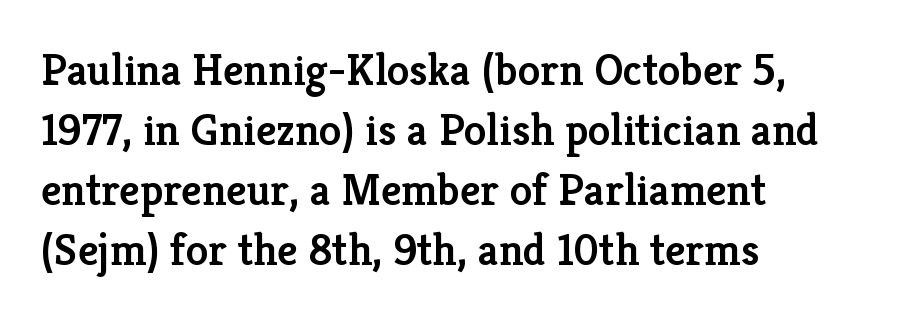
The image shows 45 px semibold serif type, upright; set left-aligned, normal line spacing (1.33x), normal letter spacing, not underlined; low stroke contrast and a medium x-height.
